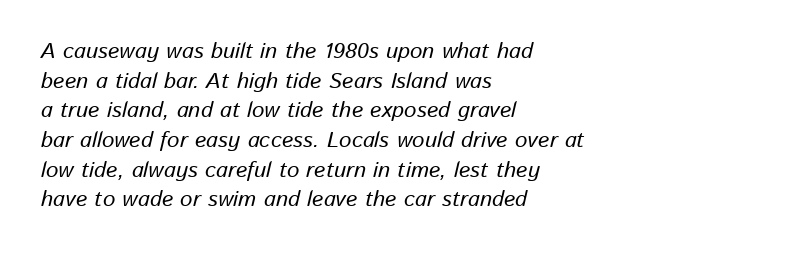
Q: Is the text italic (slanted)? A: Yes, it leans right by about 13 degrees.
Q: Is the text underlined? A: No.
Q: How is the paragraph aligned? A: Left-aligned.
Q: Is the spacing between letters normal or unusually wide? A: Normal.
Q: Is the spacing between lines tight, normal or loose? A: Normal.
